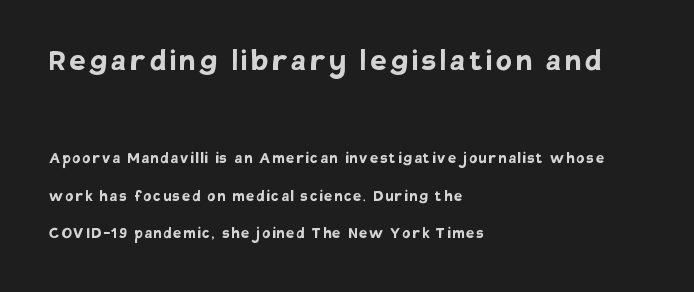
{"serif": "no", "italic": "no", "bold": "yes", "weight": "semibold", "width": "normal", "stroke_contrast": "low", "x_height": "large", "monospaced": "no", "underline": "no", "align": "left", "line_spacing": "loose", "line_spacing_ratio": 2.07, "larger_block": "first", "size_ratio": 2.0, "glyph_px": 36}
